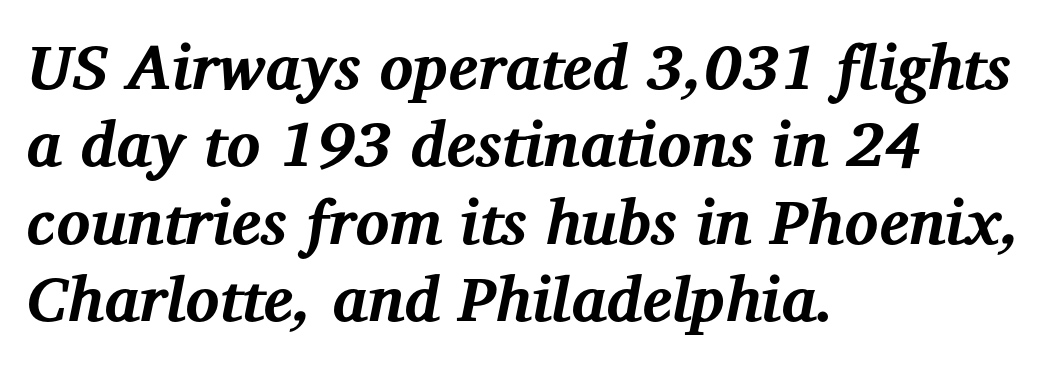
{"serif": "yes", "italic": "yes", "lean": "right", "slant_degrees": 12, "bold": "yes", "weight": "bold", "width": "normal", "stroke_contrast": "medium", "x_height": "medium", "monospaced": "no", "underline": "no", "align": "left", "line_spacing_ratio": 1.23, "letter_spacing": "normal", "letter_spacing_em": 0.0, "glyph_px": 63}
